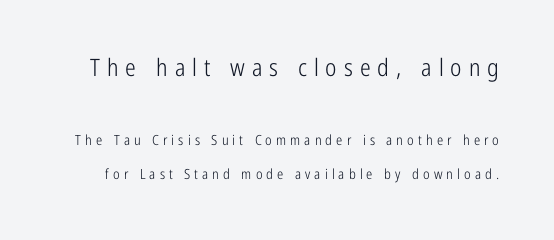
Q: Is the text bold? A: No.
Q: Is the text italic (slanted)? A: No, it is upright.
Q: Is the text underlined? A: No.
Q: Is the spacing between letters normal or unusually wide? A: Unusually wide.
Q: Is the spacing between lines tight, normal or loose? A: Loose.
Q: Which block of text is set in a larger size, the first (top) or the second (bottom)? A: The first (top) one.
